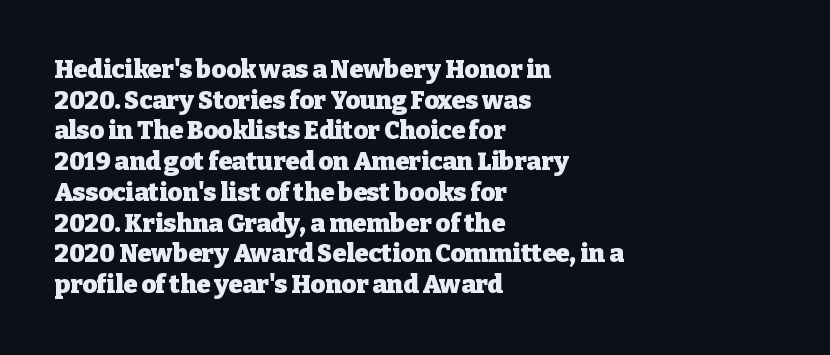
The image shows 25 px bold type, upright; set left-aligned, line spacing 1.23x, normal letter spacing, not underlined.
